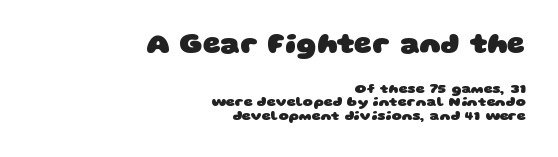
You could call the tracking neutral — neither tight nor loose. The area under the type is left untouched. The rendering uses a small line-height, squeezing the rows. To sum up the face: it is a sans, with no serifs.
